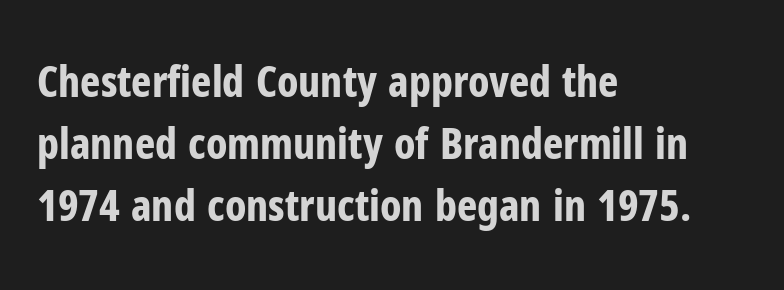
{"serif": "no", "italic": "no", "bold": "yes", "weight": "bold", "width": "condensed", "stroke_contrast": "low", "x_height": "medium", "monospaced": "no", "underline": "no", "align": "left", "line_spacing": "normal", "line_spacing_ratio": 1.44, "letter_spacing": "normal", "letter_spacing_em": 0.0, "glyph_px": 43}
